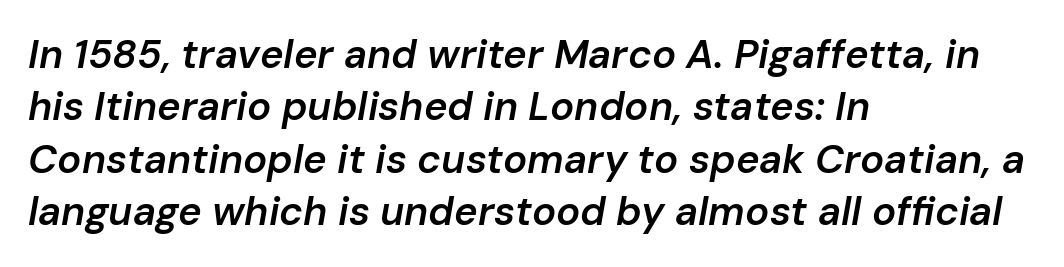
{"italic": "yes", "lean": "right", "slant_degrees": 10, "bold": "semi", "weight": "semibold", "width": "normal", "stroke_contrast": "low", "x_height": "medium", "monospaced": "no", "underline": "no", "align": "left", "line_spacing": "normal", "line_spacing_ratio": 1.31, "letter_spacing": "normal", "letter_spacing_em": 0.0, "glyph_px": 40}
